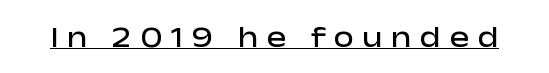
Look at the bottom of the vertical strokes: they stop flat, with no serifs. The type is letterspaced generously, with wide tracking. The face used here is proportionally spaced, like ordinary book or web type. The letters stand straight up with perfectly vertical stems. A rule runs beneath these lines of type.
